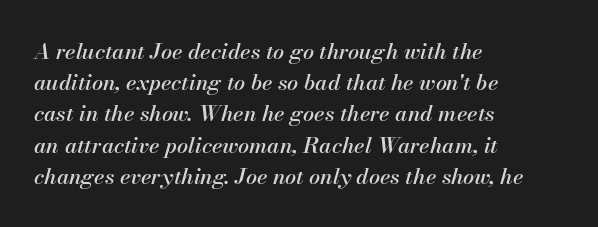
{"italic": "yes", "lean": "right", "slant_degrees": 13, "underline": "no", "align": "left", "line_spacing": "normal", "line_spacing_ratio": 1.42, "letter_spacing": "normal", "letter_spacing_em": 0.0, "glyph_px": 22}
